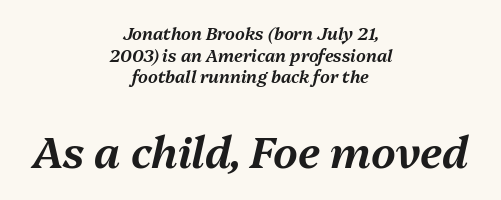
Q: Is the text italic (slanted)? A: Yes, it leans right by about 13 degrees.
Q: Is the text underlined? A: No.
Q: How is the paragraph aligned? A: Centered.
Q: Is the spacing between letters normal or unusually wide? A: Normal.
Q: Is the spacing between lines tight, normal or loose? A: Normal.
Q: Which block of text is set in a larger size, the first (top) or the second (bottom)? A: The second (bottom) one.
Q: Width (condensed, normal, or wide)? A: Normal.
Q: Stroke contrast? A: Medium.
Q: x-height? A: Medium.
Q: Monospaced? A: No.
